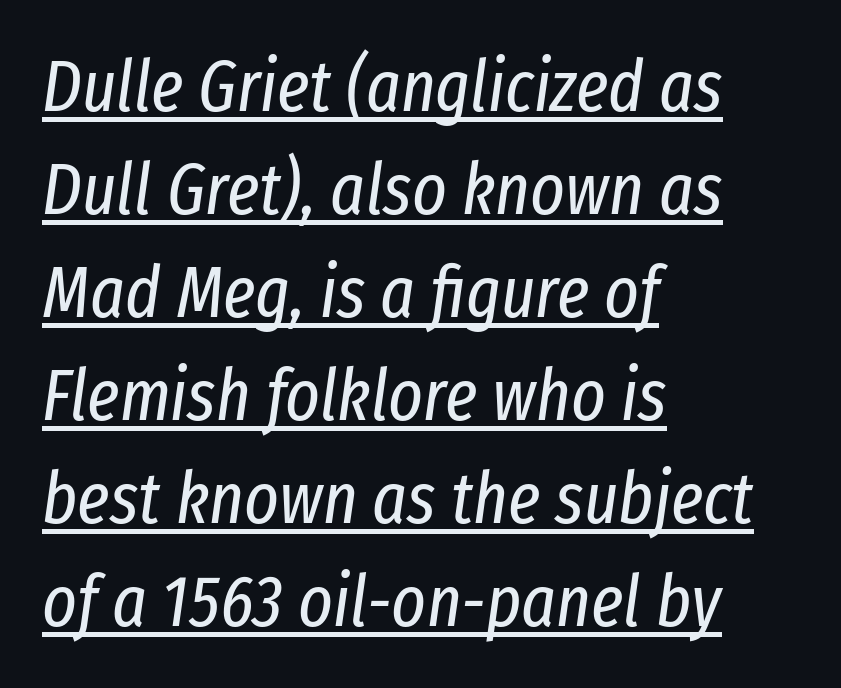
A light-to-regular cut is what we see here. Every row of glyphs begins at an identical x-position on the left. You can see a thin bar hugging the bottom of the glyphs. The typography opts for an oblique posture over an upright one. The passage shown is typed in a proportional face where columns would drift.
